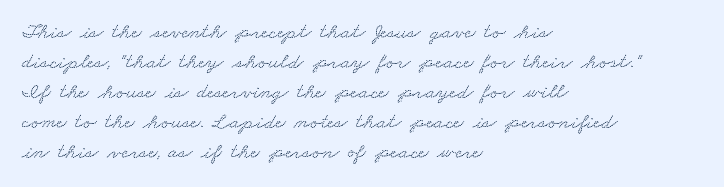
Q: Is the text underlined? A: No.
Q: How is the paragraph aligned? A: Left-aligned.
Q: Is the spacing between letters normal or unusually wide? A: Normal.
Q: Is the spacing between lines tight, normal or loose? A: Normal.
